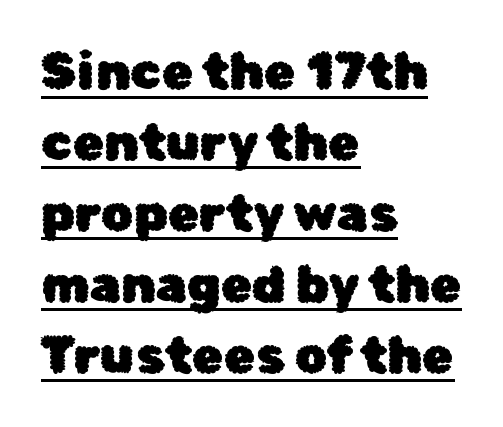
{"serif": "no", "italic": "no", "width": "normal", "stroke_contrast": "low", "x_height": "medium", "monospaced": "no", "underline": "yes", "align": "left", "line_spacing": "normal", "line_spacing_ratio": 1.39, "letter_spacing": "normal", "letter_spacing_em": 0.0, "glyph_px": 51}
